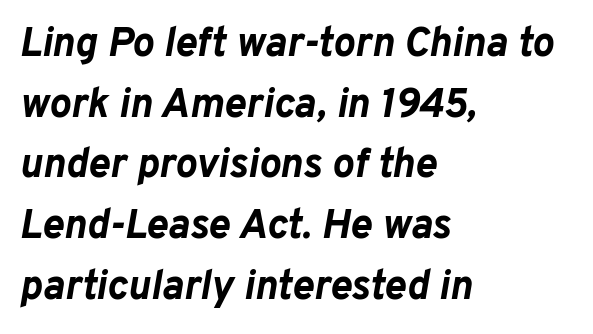
This is heavy type, rendered in bold. The passage shown stacks its lines at a standard gap. The letterforms sit shoulder to shoulder at normal distance. The area under the type is left untouched.
